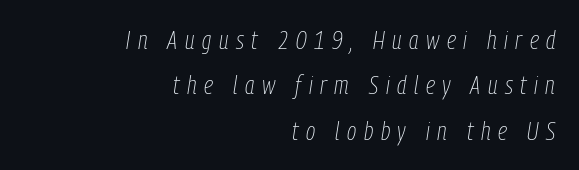
The image shows 25 px text type, italic (leaning right); set right-aligned, line spacing 1.82x, unusually wide letter spacing (+0.3 em), not underlined.
